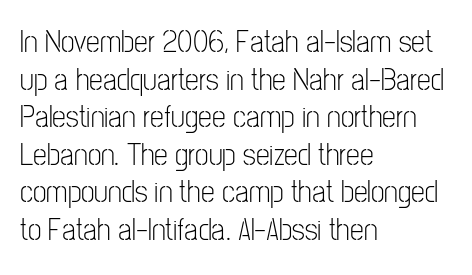
Serifs: no, the terminals of the letterforms are clean. Spacing between characters is what you'd get straight out of the box. Stems and bowls with no extra thickness — not bold. The face used here is proportionally spaced, like ordinary book or web type. The font's upright variant was chosen for this text.
